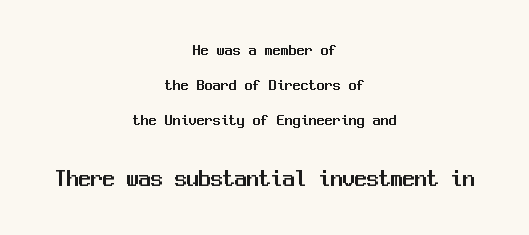
The image shows 24 px text type, upright; set centered, loose line spacing (2.2x), normal letter spacing, not underlined; the second (bottom) block is 1.5x larger.
